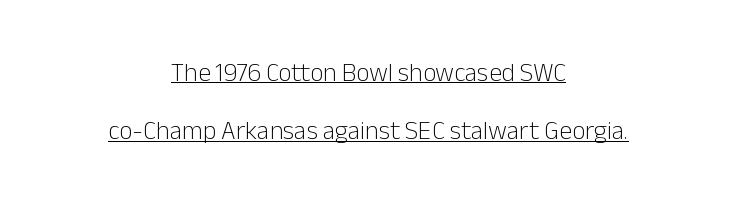
Students, observe the line beneath the letters — that is underlining. The space between consecutive lines is lavish. These lines stack symmetrically, like a column narrowing and widening about its center. Students, note that the glyphs here touch the page at normal intervals. This reads as an unemphasized weight, regular at the heaviest. Nope, not italic — everything's standing straight.
